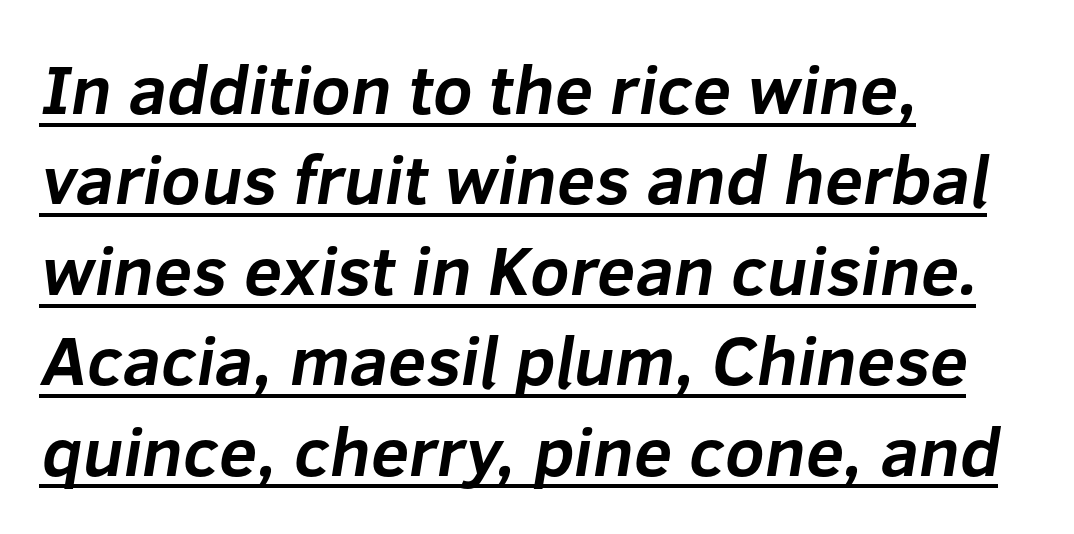
Q: Is the text bold? A: Yes.
Q: Is the typeface a serif or a sans-serif typeface? A: Sans-serif.
Q: Is the text underlined? A: Yes.
Q: How is the paragraph aligned? A: Left-aligned.
Q: Is the spacing between letters normal or unusually wide? A: Normal.
Q: Is the spacing between lines tight, normal or loose? A: Normal.
Q: Width (condensed, normal, or wide)? A: Normal.
Q: Stroke contrast? A: Low.
Q: x-height? A: Medium.
Q: Monospaced? A: No.
